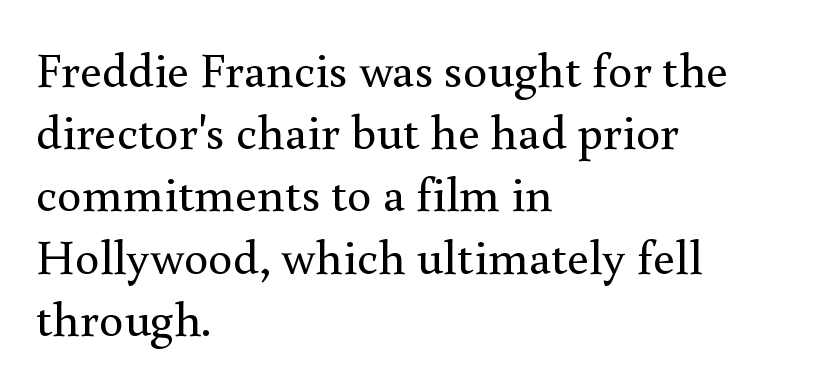
The gap between lines stays unmarked. Caption: standard tracking, unaltered. Is there any slant? The stems are plumb. Short and long lines alike share a common starting point at left. Honestly, the row spacing looks completely unremarkable.
